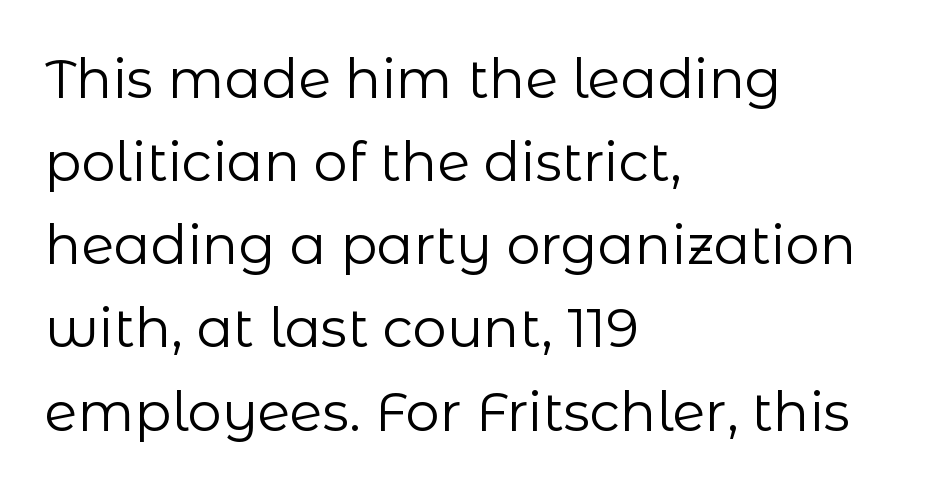
The image shows 54 px regular-weight sans-serif type, upright; set left-aligned, normal line spacing (1.54x), normal letter spacing, not underlined; low stroke contrast and a medium x-height.
